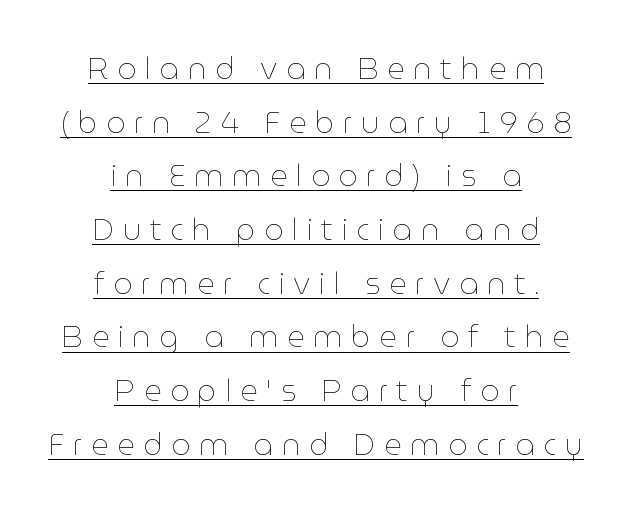
Q: Is the text bold? A: No.
Q: Is the text italic (slanted)? A: No, it is upright.
Q: Is the text underlined? A: Yes.
Q: How is the paragraph aligned? A: Centered.
Q: Is the spacing between letters normal or unusually wide? A: Unusually wide.
Q: Width (condensed, normal, or wide)? A: Normal.
Q: Stroke contrast? A: Low.
Q: x-height? A: Medium.
Q: Monospaced? A: No.
